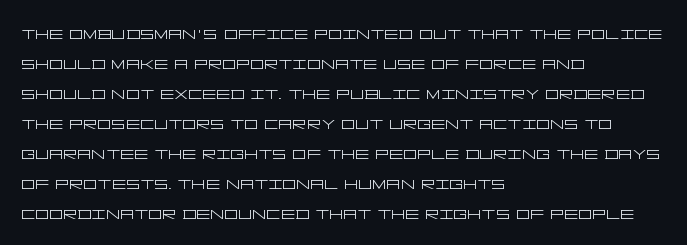
The image shows 22 px text type, upright; set left-aligned, normal line spacing (1.36x), normal letter spacing, not underlined.
